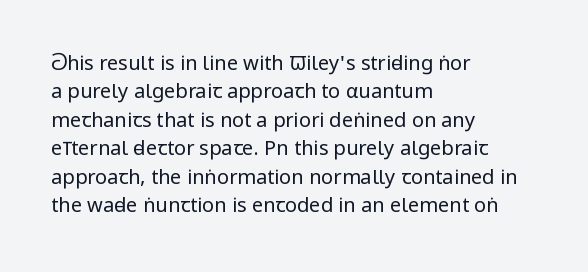
{"italic": "no", "bold": "no", "underline": "no", "align": "left", "line_spacing": "normal", "line_spacing_ratio": 1.42, "letter_spacing": "normal", "letter_spacing_em": 0.0, "glyph_px": 20}
